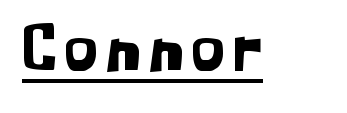
These lines are rendered in a variable-pitch font. Glance below the letters and you will spot a drawn line. Nope, not italic — everything's standing straight. The face used here is a sans, in the tradition of grotesques and geometrics.
